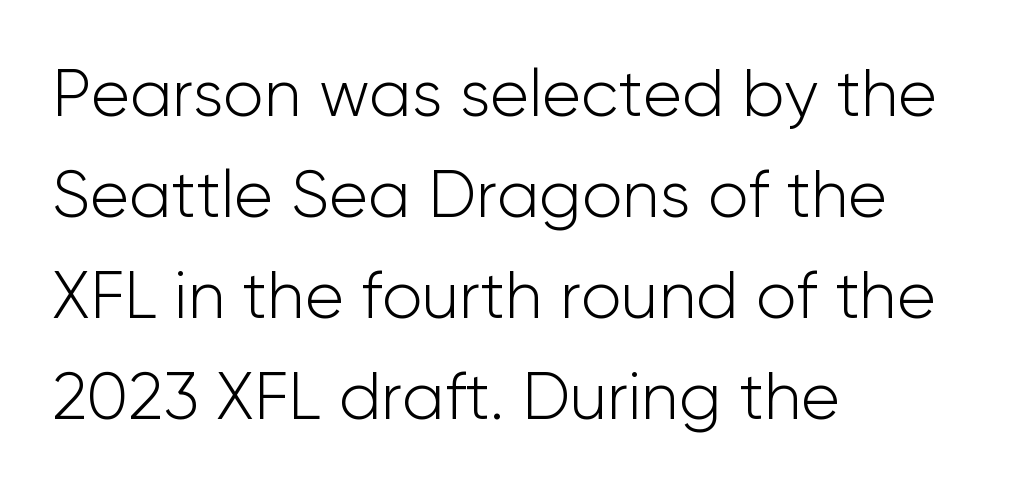
{"serif": "no", "italic": "no", "bold": "no", "weight": "light", "width": "normal", "stroke_contrast": "low", "x_height": "medium", "monospaced": "no", "underline": "no", "align": "left", "line_spacing": "normal", "line_spacing_ratio": 1.53, "letter_spacing": "normal", "letter_spacing_em": 0.0, "glyph_px": 66}
